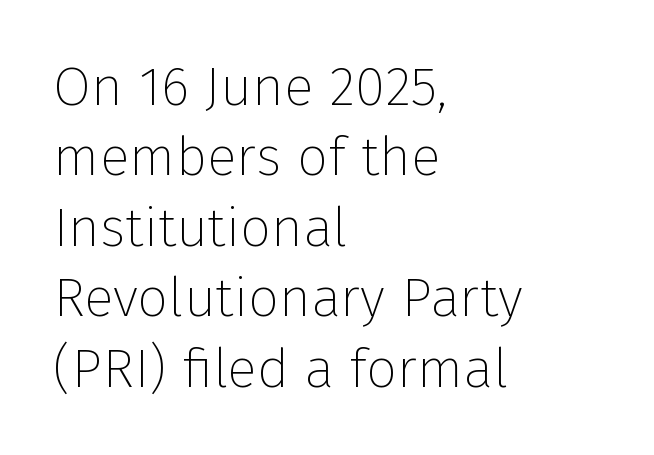
{"serif": "no", "italic": "no", "bold": "no", "weight": "thin", "width": "normal", "stroke_contrast": "low", "x_height": "medium", "monospaced": "no", "underline": "no", "align": "left", "line_spacing": "normal", "line_spacing_ratio": 1.28, "letter_spacing": "normal", "letter_spacing_em": 0.0, "glyph_px": 55}
